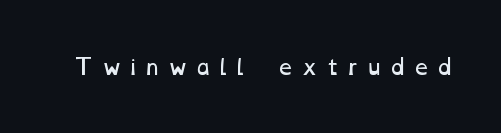
{"bold": "no", "underline": "no", "letter_spacing": "wide", "letter_spacing_em": 0.29, "glyph_px": 21}
